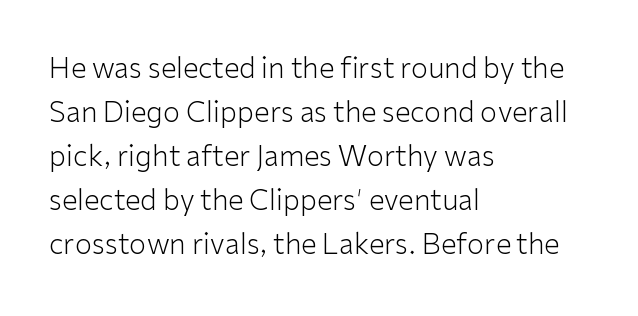
Q: Is the text bold? A: No.
Q: Is the text italic (slanted)? A: No, it is upright.
Q: Is the typeface a serif or a sans-serif typeface? A: Sans-serif.
Q: Is the text underlined? A: No.
Q: How is the paragraph aligned? A: Left-aligned.
Q: Is the spacing between letters normal or unusually wide? A: Normal.
Q: Is the spacing between lines tight, normal or loose? A: Normal.
Q: Width (condensed, normal, or wide)? A: Normal.
Q: Stroke contrast? A: Low.
Q: x-height? A: Medium.
Q: Monospaced? A: No.
